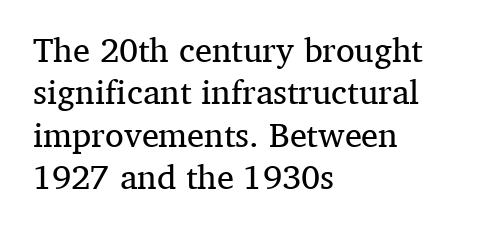
The leading is moderate, giving the passage an even texture. Looks like regular typesetting: each glyph gets only the width it needs. The strokes are not fattened; the text isn't bold. Caption: multi-line text, flush left, ragged right.
